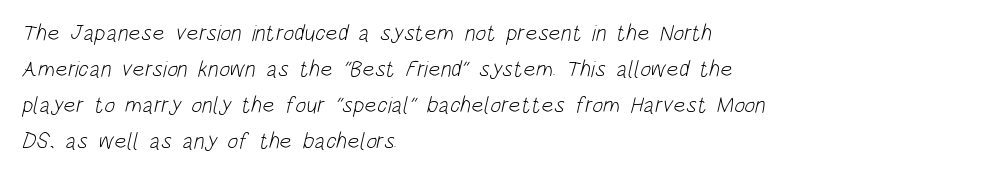
{"bold": "no", "underline": "no", "align": "left", "line_spacing": "normal", "line_spacing_ratio": 1.56, "letter_spacing": "normal", "letter_spacing_em": 0.0, "glyph_px": 23}
